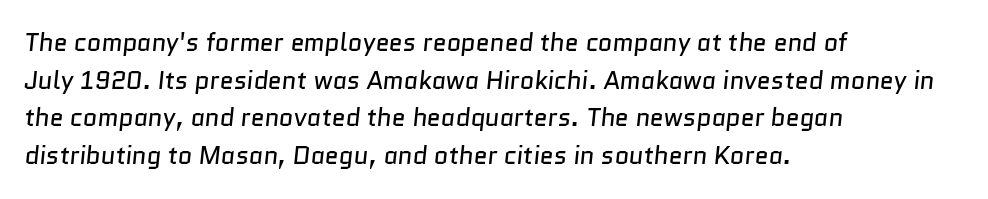
Q: Is the text bold? A: No.
Q: Is the text underlined? A: No.
Q: How is the paragraph aligned? A: Left-aligned.
Q: Is the spacing between letters normal or unusually wide? A: Normal.
Q: Is the spacing between lines tight, normal or loose? A: Normal.
